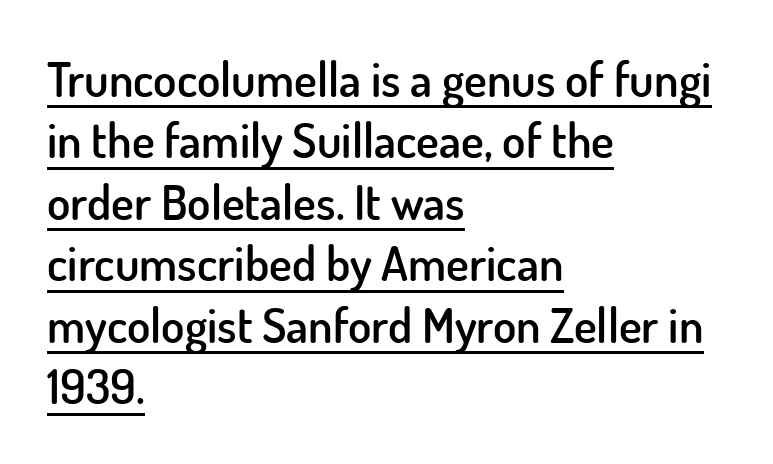
The image shows 48 px semibold sans-serif type, upright; set left-aligned, normal line spacing (1.28x), normal letter spacing, underlined; low stroke contrast and a small x-height.
